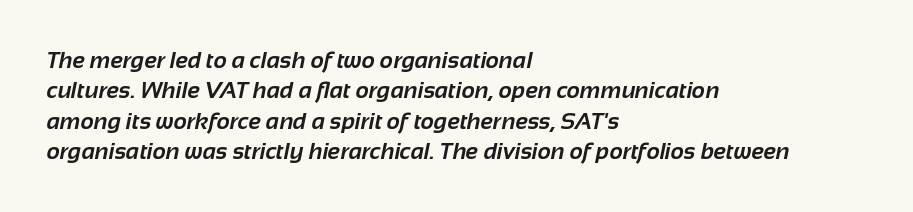
{"bold": "yes", "underline": "no", "align": "left", "line_spacing": "normal", "line_spacing_ratio": 1.32, "letter_spacing": "normal", "letter_spacing_em": 0.0, "glyph_px": 23}
